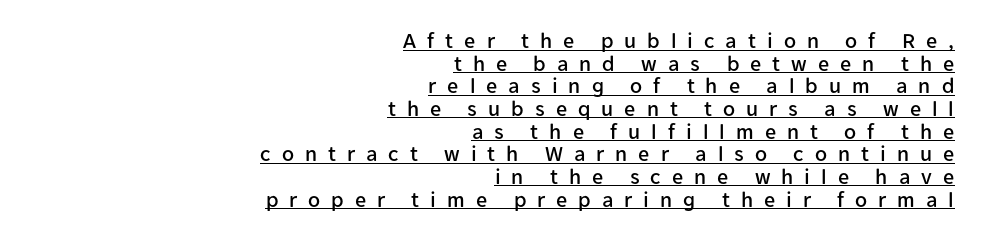
{"italic": "no", "underline": "yes", "align": "right", "line_spacing": "tight", "line_spacing_ratio": 1.03, "letter_spacing": "wide", "letter_spacing_em": 0.5, "glyph_px": 22}
